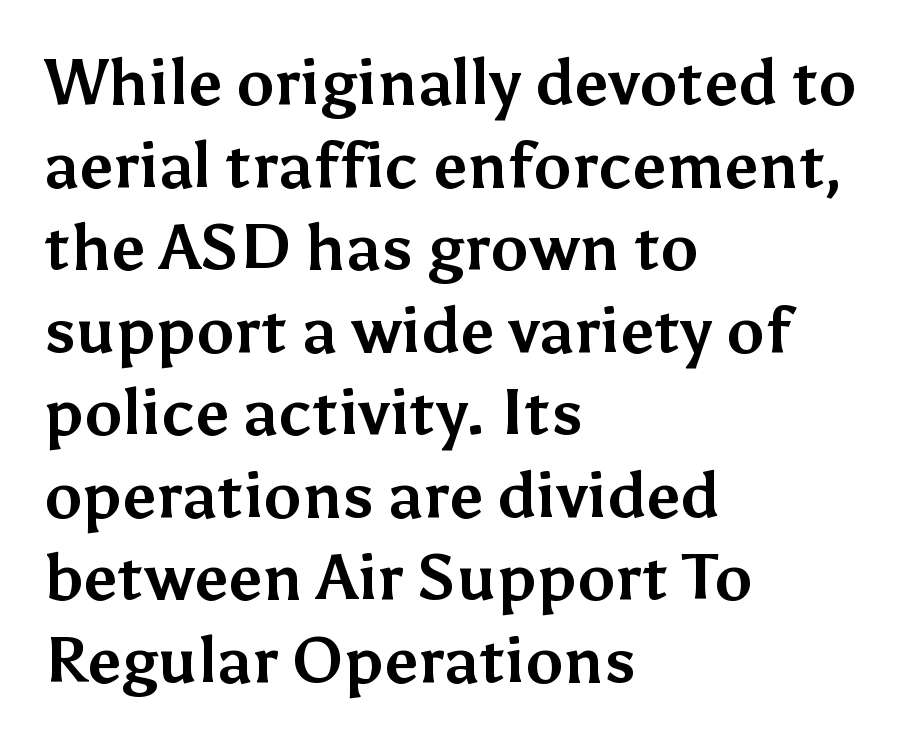
The image shows 63 px bold sans-serif type, upright; set left-aligned, normal line spacing (1.31x), normal letter spacing, not underlined; medium stroke contrast and a medium x-height.
